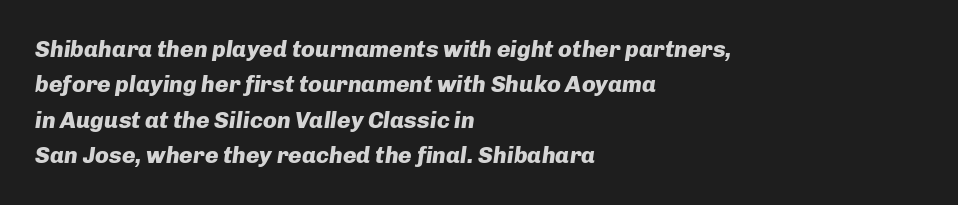
This sample uses an oblique cut, with every glyph tilted off the vertical. Glyph-to-glyph distance matches everyday printed text. The strip under each line holds only bare page. The passage shown stacks its lines at a standard gap. Is the type bold? Yes — the strokes are clearly thick and heavy.
